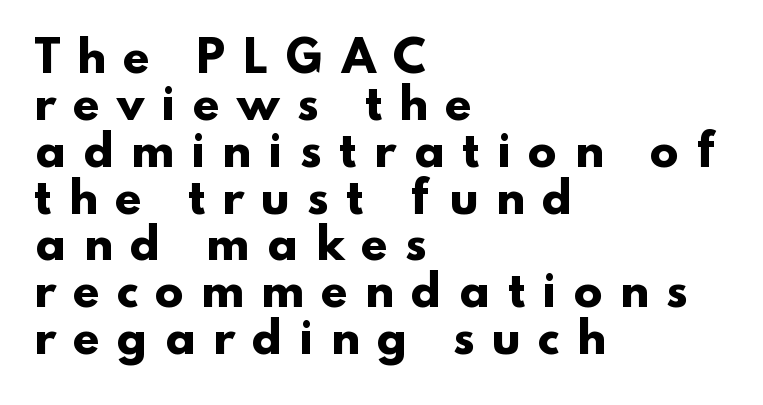
The image shows 43 px heavy sans-serif type; set left-aligned, tight line spacing (1.09x), unusually wide letter spacing (+0.41 em), not underlined; low stroke contrast and a small x-height.
